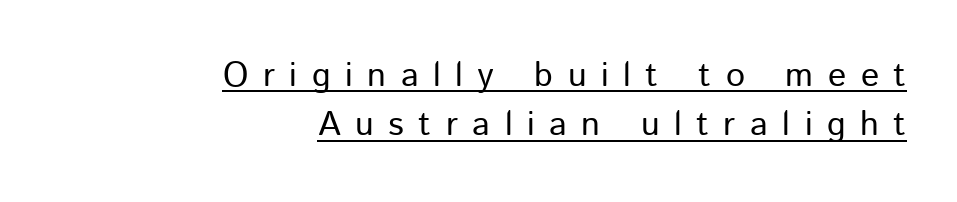
The image shows 34 px regular-weight sans-serif type, upright; set right-aligned, normal line spacing (1.45x), unusually wide letter spacing (+0.43 em), underlined; low stroke contrast and a medium x-height.
